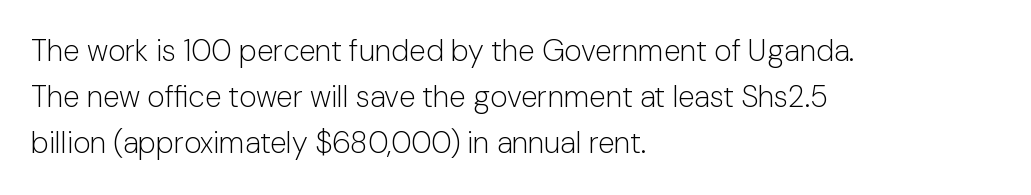
Reading down the block, your eye returns to a fixed left position each line. Examine the stroke ends and you'll find no serifs. The weight tops out at a normal text grade. Regular leading. Standard letterfit; no display-style spreading of the glyphs. Nobody drew a line under any word here.
